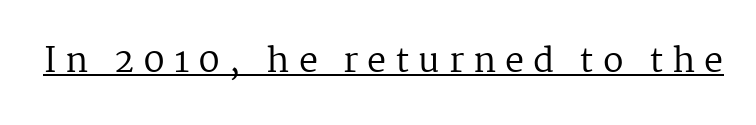
The image shows 34 px regular-weight serif type, upright; set unusually wide letter spacing (+0.26 em), underlined; medium stroke contrast and a medium x-height.
